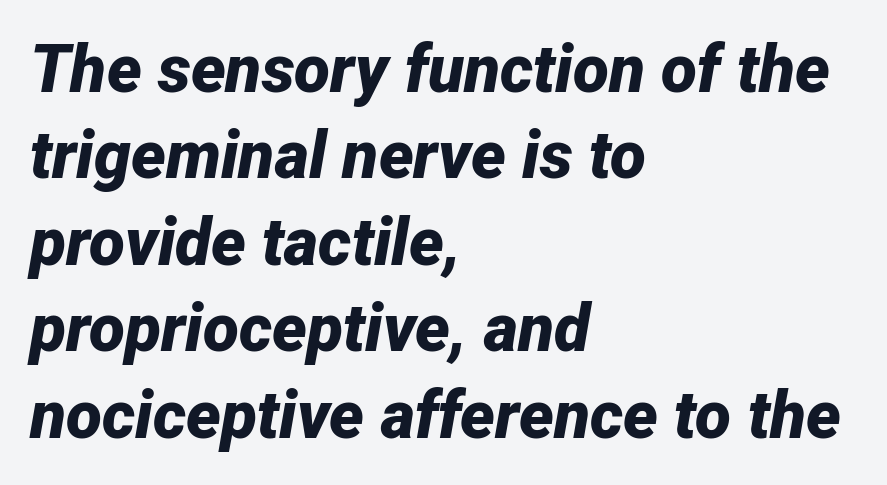
The image shows 66 px bold type, italic (leaning right); set left-aligned, normal line spacing (1.31x), normal letter spacing, not underlined; low stroke contrast and a medium x-height.
